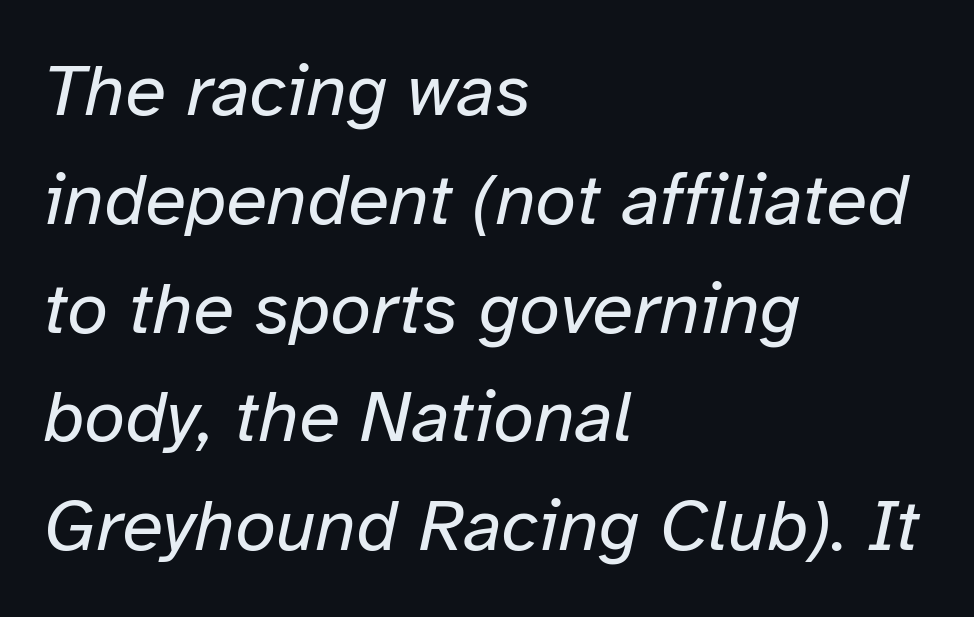
The image shows 74 px regular-weight type, italic (leaning right); set left-aligned, normal line spacing (1.47x), normal letter spacing, not underlined; low stroke contrast and a medium x-height.
